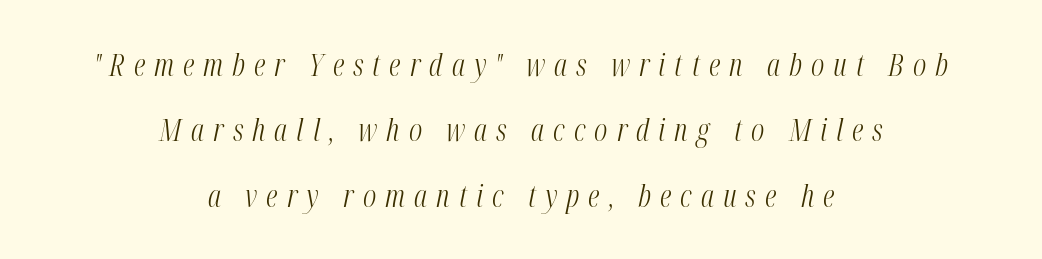
Q: Is the text bold? A: No.
Q: Is the text italic (slanted)? A: Yes, it leans right by about 12 degrees.
Q: Is the text underlined? A: No.
Q: How is the paragraph aligned? A: Centered.
Q: Is the spacing between letters normal or unusually wide? A: Unusually wide.
Q: Is the spacing between lines tight, normal or loose? A: Loose.
Q: Width (condensed, normal, or wide)? A: Condensed.
Q: Stroke contrast? A: Medium.
Q: x-height? A: Medium.
Q: Monospaced? A: No.
